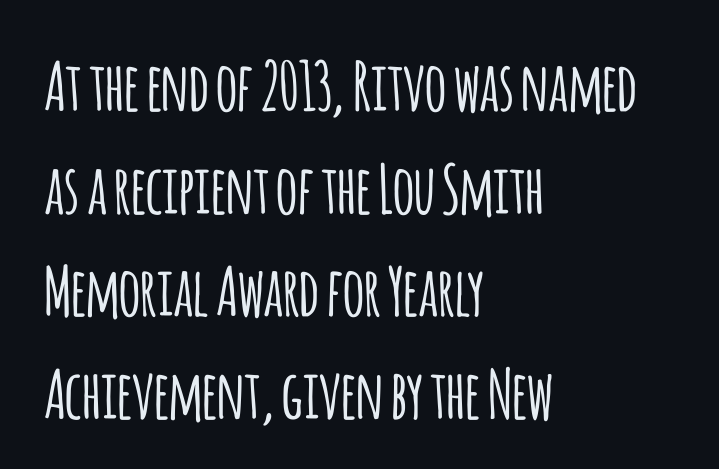
The image shows 67 px condensed sans-serif type, upright; set left-aligned, normal line spacing (1.53x), normal letter spacing, not underlined; low stroke contrast and a large x-height.
